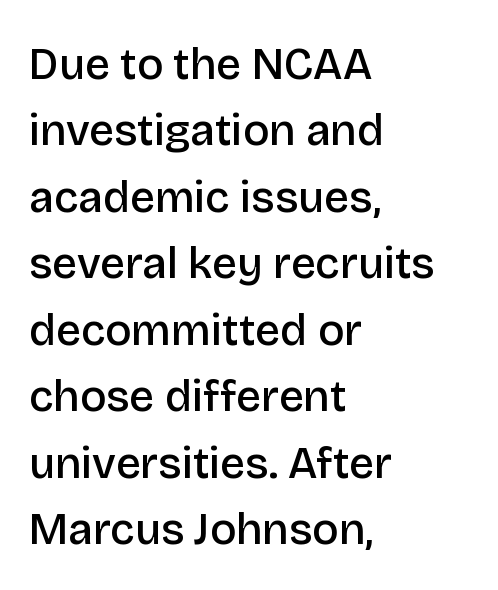
Q: Is the text bold? A: Semi-bold.
Q: Is the text italic (slanted)? A: No, it is upright.
Q: Is the typeface a serif or a sans-serif typeface? A: Sans-serif.
Q: Is the text underlined? A: No.
Q: How is the paragraph aligned? A: Left-aligned.
Q: Is the spacing between letters normal or unusually wide? A: Normal.
Q: Is the spacing between lines tight, normal or loose? A: Normal.
Q: Width (condensed, normal, or wide)? A: Normal.
Q: Stroke contrast? A: Low.
Q: x-height? A: Large.
Q: Monospaced? A: No.
